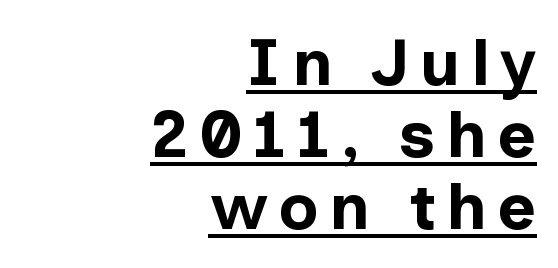
The image shows 66 px bold sans-serif type, upright; set right-aligned, tight line spacing (1.09x), underlined; low stroke contrast and a medium x-height.
